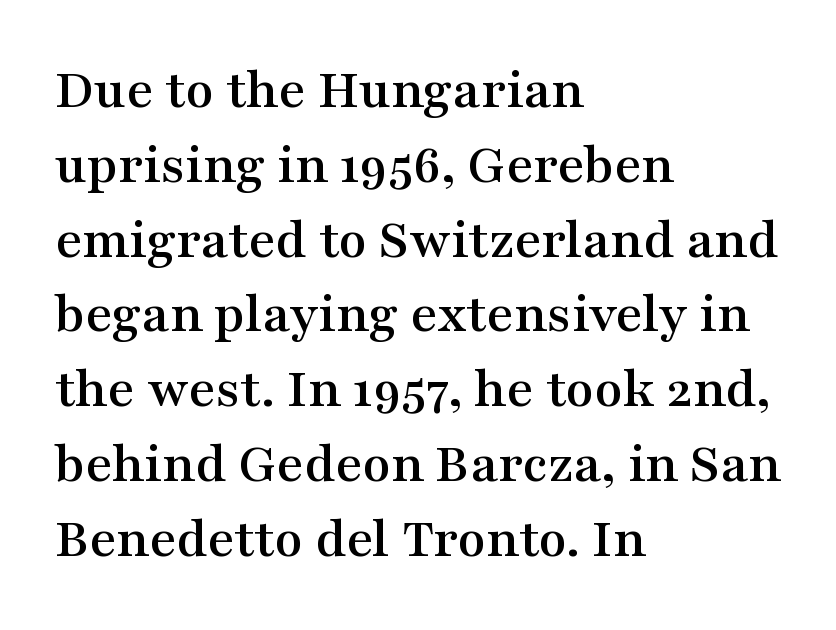
The image shows 58 px wide serif type, upright; set left-aligned, normal line spacing (1.29x), normal letter spacing, not underlined; medium stroke contrast and a medium x-height.
